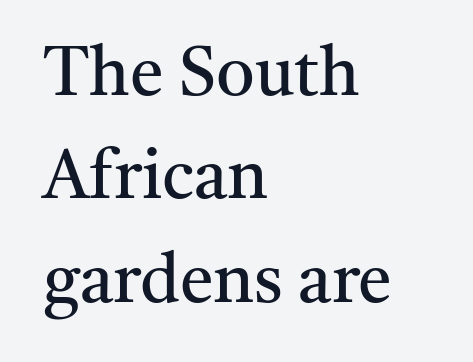
The image shows 68 px regular-weight serif type, upright; set left-aligned, normal line spacing (1.52x), normal letter spacing, not underlined; medium stroke contrast and a medium x-height.
